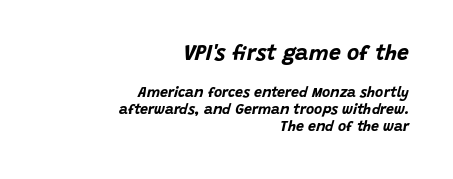
Q: Is the text bold? A: Yes.
Q: Is the text italic (slanted)? A: Yes, it leans right by about 15 degrees.
Q: Is the text underlined? A: No.
Q: How is the paragraph aligned? A: Right-aligned.
Q: Is the spacing between letters normal or unusually wide? A: Normal.
Q: Which block of text is set in a larger size, the first (top) or the second (bottom)? A: The first (top) one.
